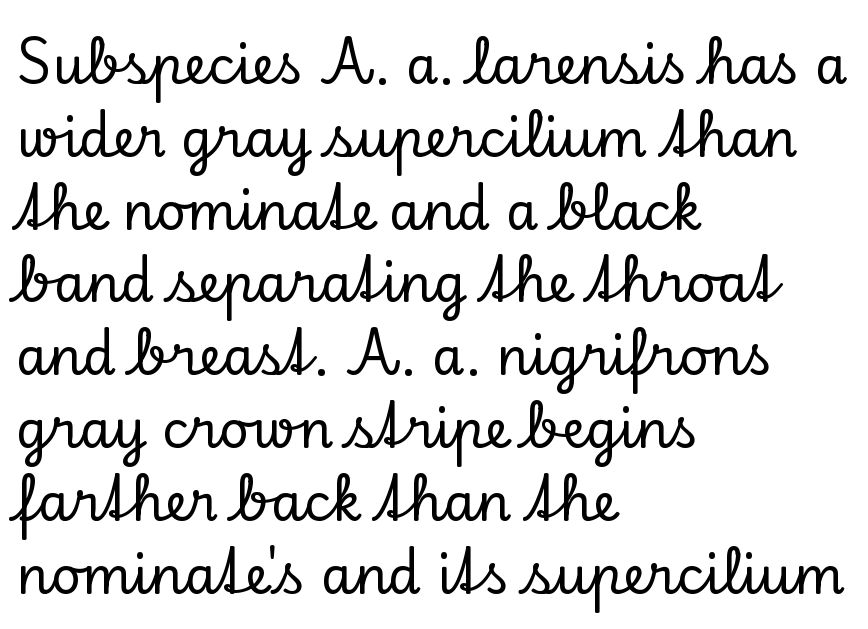
This sample has the flowing, uneven cadence of proportional lettering. Clear beneath every line of the passage. Regular leading. The type sits square on the baseline with zero lean. Each word holds together tightly as a unit, with standard inter-letter gaps.
